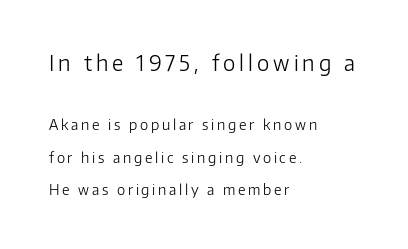
Compared with typical paragraphs, the rows here are farther apart. The string is rendered with underlining switched off. The lines are quadded left. Vertical strokes here are truly vertical.
